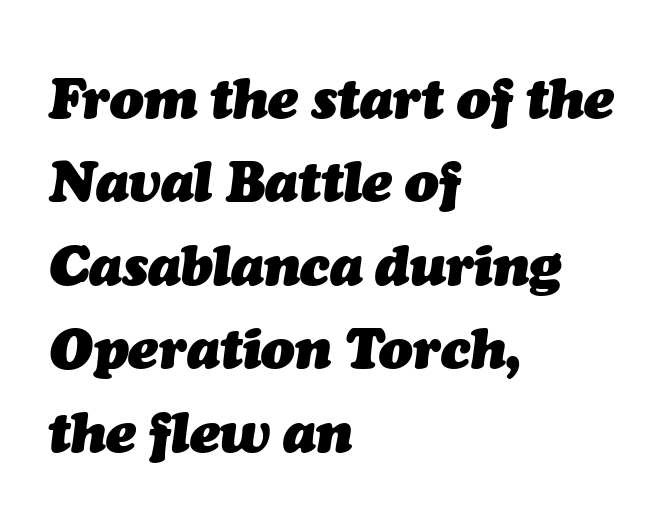
{"italic": "yes", "lean": "right", "slant_degrees": 7, "bold": "yes", "weight": "heavy", "width": "normal", "stroke_contrast": "medium", "x_height": "medium", "monospaced": "no", "underline": "no", "align": "left", "line_spacing": "normal", "line_spacing_ratio": 1.49, "letter_spacing": "normal", "letter_spacing_em": 0.0, "glyph_px": 56}
